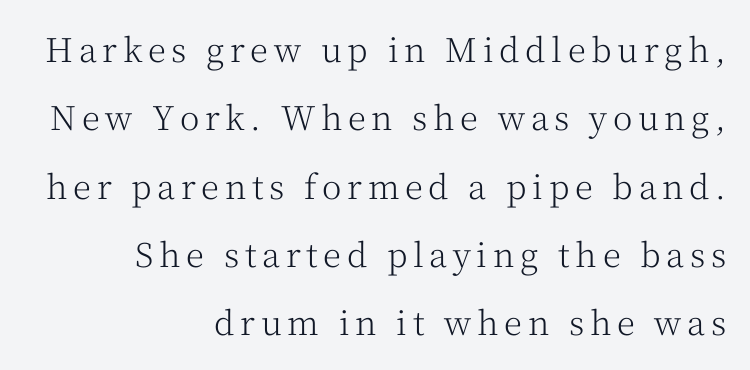
The image shows 33 px light serif type, upright; set right-aligned, loose line spacing (2.07x), not underlined; medium stroke contrast and a medium x-height.
